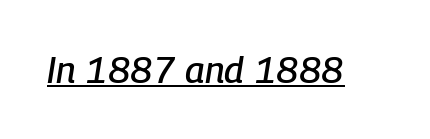
A typesetter would call this proportional, since set widths differ per character. A baseline rule has been typeset under these characters. Characters follow at the spacing the type designer built in. Notice how the stems are inclined rather than vertical — that's the hallmark of italics.
